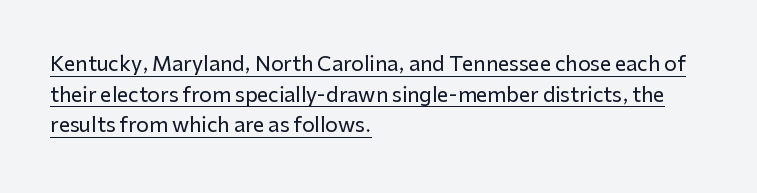
If you drew a line through each stem, it would be perfectly vertical. Honestly, the underline is the first thing you notice here. The letterforms sit shoulder to shoulder at normal distance. Regular leading. In CSS terms this would be text-align: left.
